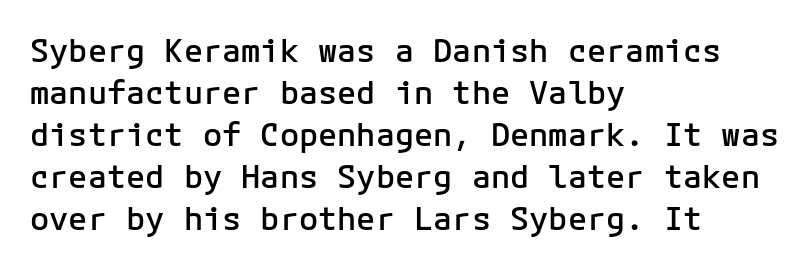
The image shows 32 px semibold sans-serif type, upright, monospaced; set left-aligned, normal line spacing (1.31x), normal letter spacing, not underlined; low stroke contrast and a medium x-height.
